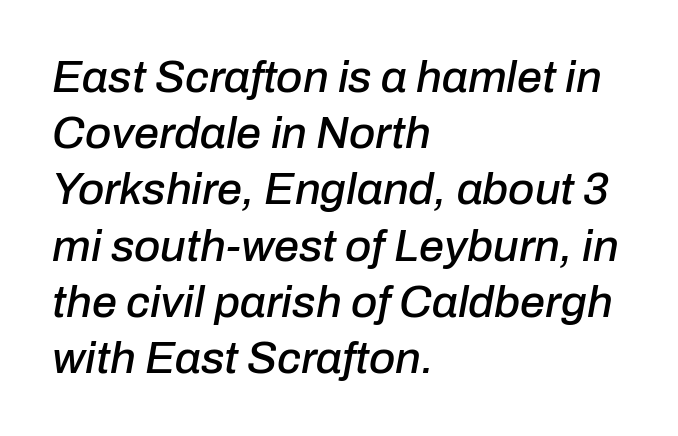
{"italic": "yes", "lean": "right", "slant_degrees": 10, "width": "normal", "stroke_contrast": "low", "x_height": "medium", "monospaced": "no", "underline": "no", "align": "left", "line_spacing": "normal", "line_spacing_ratio": 1.25, "letter_spacing": "normal", "letter_spacing_em": 0.0, "glyph_px": 45}
